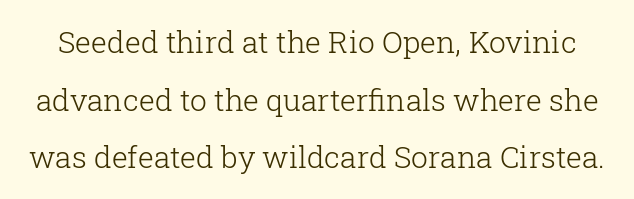
The image shows 30 px light serif type, upright; set loose line spacing (1.92x), normal letter spacing, not underlined; low stroke contrast and a medium x-height.
